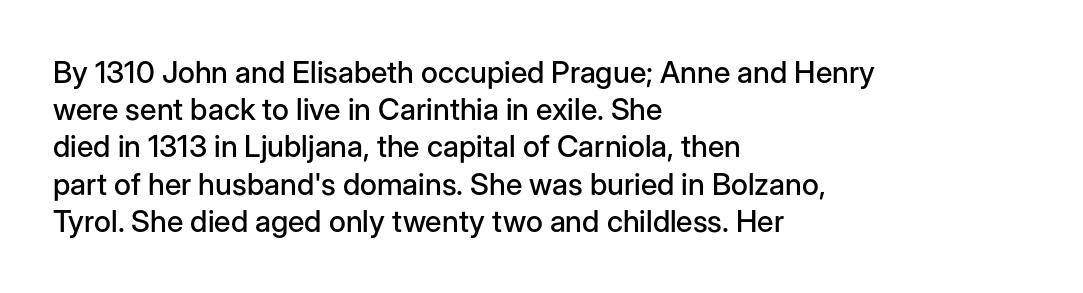
{"serif": "no", "italic": "no", "width": "normal", "stroke_contrast": "low", "x_height": "medium", "monospaced": "no", "underline": "no", "align": "left", "line_spacing_ratio": 1.24, "letter_spacing": "normal", "letter_spacing_em": 0.0, "glyph_px": 30}
